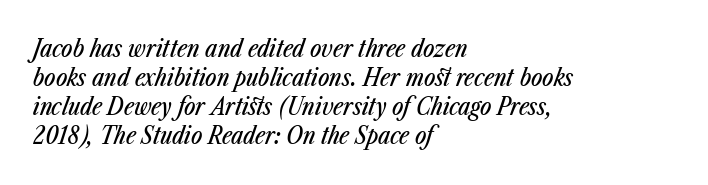
The image shows 24 px text type, italic (leaning right); set left-aligned, line spacing 1.21x, normal letter spacing, not underlined.
